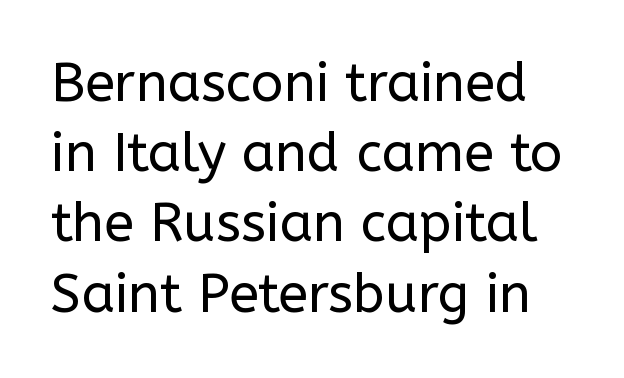
{"serif": "no", "italic": "no", "bold": "no", "weight": "regular", "width": "normal", "stroke_contrast": "low", "x_height": "medium", "monospaced": "no", "underline": "no", "line_spacing": "normal", "line_spacing_ratio": 1.3, "letter_spacing": "normal", "letter_spacing_em": 0.0, "glyph_px": 54}
